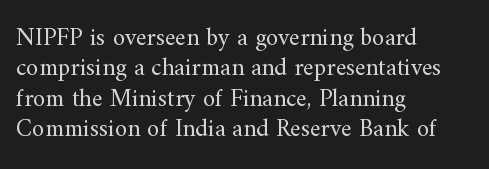
Q: Is the text bold? A: No.
Q: Is the text italic (slanted)? A: No, it is upright.
Q: Is the text underlined? A: No.
Q: How is the paragraph aligned? A: Left-aligned.
Q: Is the spacing between letters normal or unusually wide? A: Normal.
